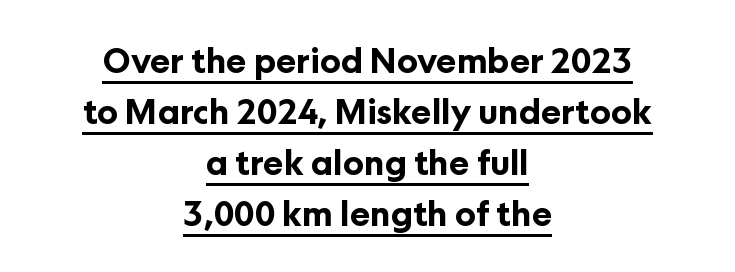
Serif or sans? Sans — the stroke terminals are bare. The leading is moderate, giving the passage an even texture. This sample uses plain, unmodified letter spacing. Line starts and ends both wander, symmetrically.
